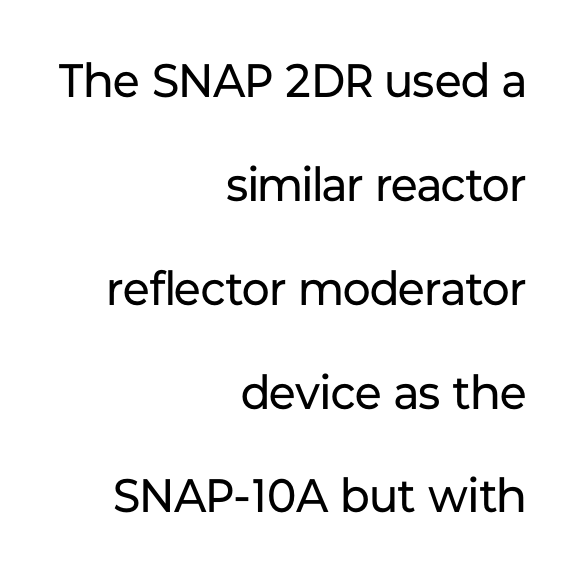
{"serif": "no", "italic": "no", "bold": "no", "weight": "regular", "width": "normal", "stroke_contrast": "low", "x_height": "medium", "monospaced": "no", "underline": "no", "align": "right", "line_spacing": "loose", "line_spacing_ratio": 2.21, "letter_spacing": "normal", "letter_spacing_em": 0.0, "glyph_px": 47}
